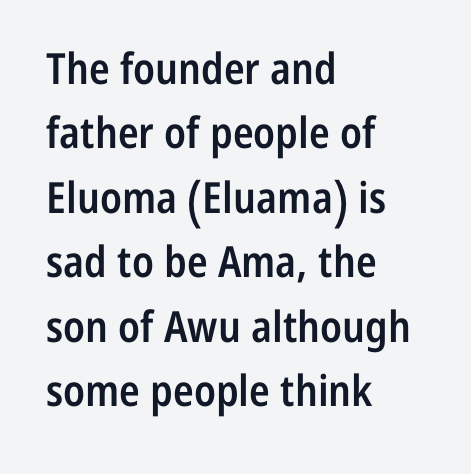
Q: Is the text bold? A: Semi-bold.
Q: Is the text italic (slanted)? A: No, it is upright.
Q: Is the typeface a serif or a sans-serif typeface? A: Sans-serif.
Q: Is the text underlined? A: No.
Q: How is the paragraph aligned? A: Left-aligned.
Q: Is the spacing between letters normal or unusually wide? A: Normal.
Q: Is the spacing between lines tight, normal or loose? A: Normal.
Q: Width (condensed, normal, or wide)? A: Condensed.
Q: Stroke contrast? A: Low.
Q: x-height? A: Medium.
Q: Monospaced? A: No.
